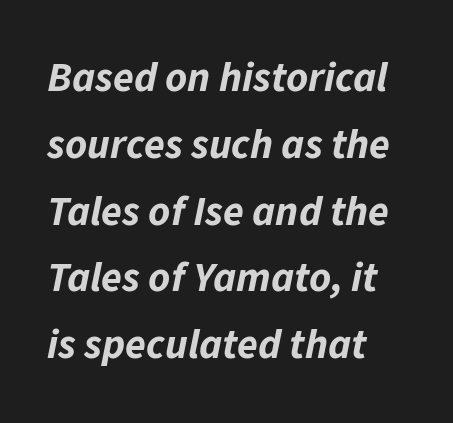
The image shows 42 px bold type, italic (leaning right); set left-aligned, normal line spacing (1.59x), normal letter spacing, not underlined; low stroke contrast and a medium x-height.
